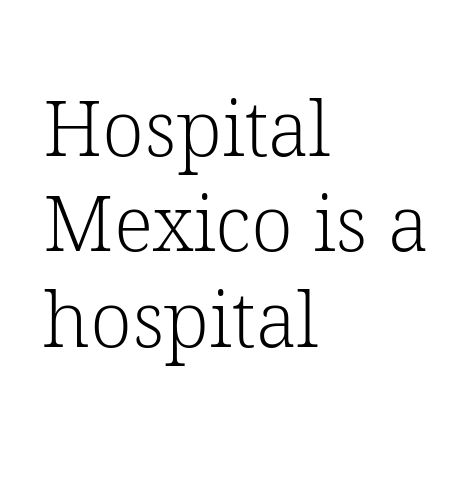
Q: Is the text bold? A: No.
Q: Is the text italic (slanted)? A: No, it is upright.
Q: Is the typeface a serif or a sans-serif typeface? A: Serif.
Q: Is the text underlined? A: No.
Q: How is the paragraph aligned? A: Left-aligned.
Q: Is the spacing between letters normal or unusually wide? A: Normal.
Q: Width (condensed, normal, or wide)? A: Normal.
Q: Stroke contrast? A: Low.
Q: x-height? A: Medium.
Q: Monospaced? A: No.
